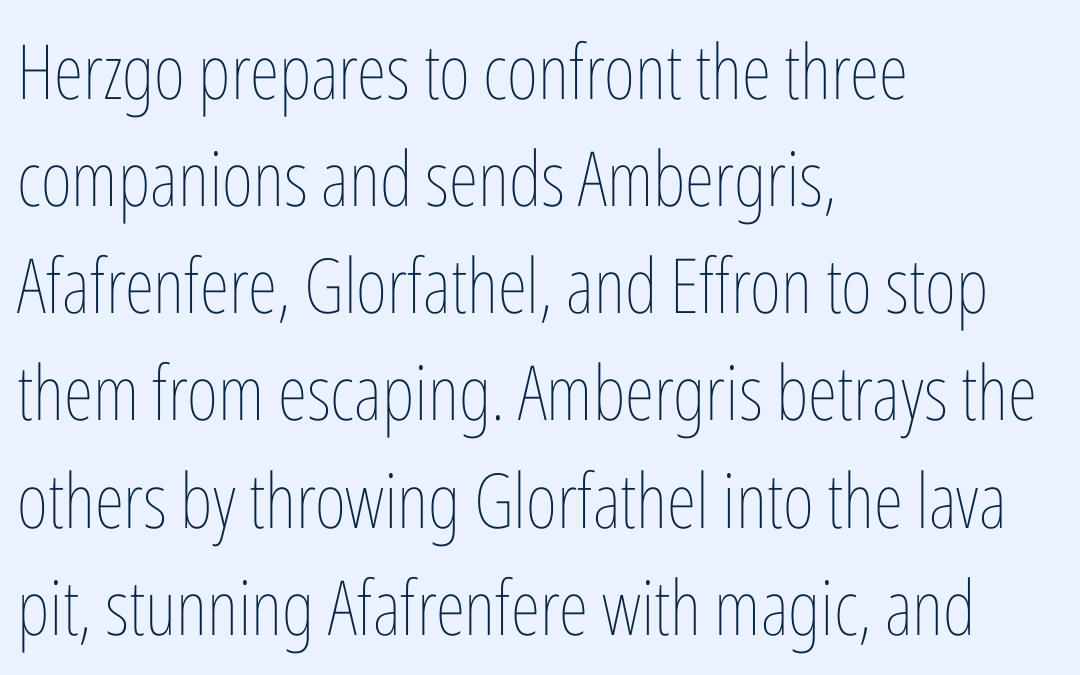
Q: Is the text bold? A: No.
Q: Is the text italic (slanted)? A: No, it is upright.
Q: Is the text underlined? A: No.
Q: How is the paragraph aligned? A: Left-aligned.
Q: Is the spacing between letters normal or unusually wide? A: Normal.
Q: Is the spacing between lines tight, normal or loose? A: Normal.
Q: Width (condensed, normal, or wide)? A: Condensed.
Q: Stroke contrast? A: Low.
Q: x-height? A: Medium.
Q: Monospaced? A: No.
